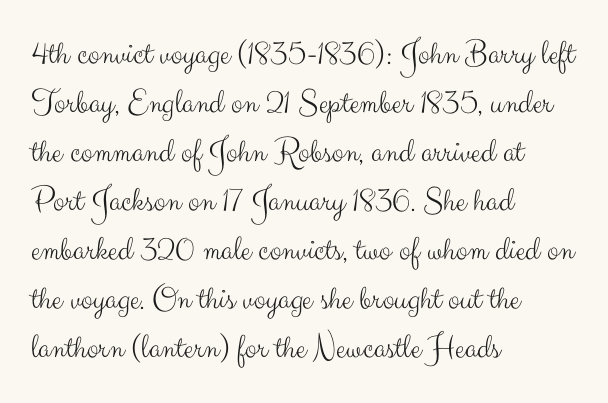
Q: Is the text bold? A: No.
Q: Is the text italic (slanted)? A: Yes.
Q: Is the typeface a serif or a sans-serif typeface? A: Sans-serif.
Q: Is the text underlined? A: No.
Q: How is the paragraph aligned? A: Left-aligned.
Q: Is the spacing between letters normal or unusually wide? A: Normal.
Q: Is the spacing between lines tight, normal or loose? A: Normal.
Q: Width (condensed, normal, or wide)? A: Normal.
Q: Stroke contrast? A: Medium.
Q: x-height? A: Small.
Q: Monospaced? A: No.
